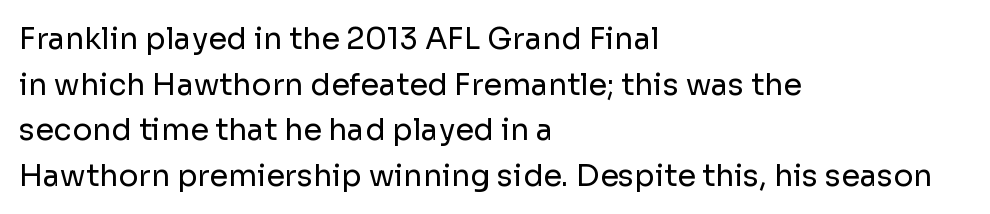
{"serif": "no", "italic": "no", "bold": "no", "weight": "regular", "width": "normal", "stroke_contrast": "low", "x_height": "medium", "monospaced": "no", "underline": "no", "align": "left", "line_spacing": "normal", "line_spacing_ratio": 1.52, "letter_spacing": "normal", "letter_spacing_em": 0.0, "glyph_px": 30}
